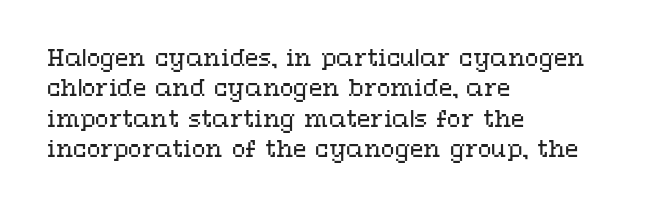
{"italic": "no", "bold": "no", "underline": "no", "align": "left", "line_spacing": "normal", "line_spacing_ratio": 1.38, "letter_spacing": "normal", "letter_spacing_em": 0.0, "glyph_px": 22}
